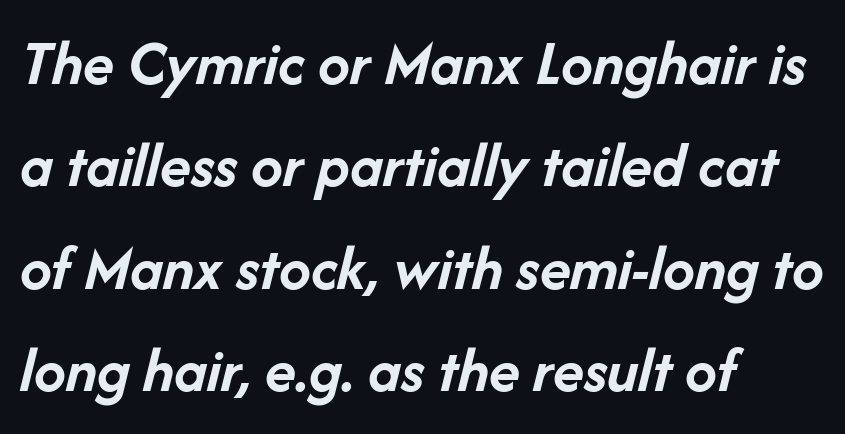
{"italic": "yes", "lean": "right", "slant_degrees": 14, "bold": "yes", "weight": "semibold", "width": "normal", "stroke_contrast": "low", "x_height": "medium", "monospaced": "no", "underline": "no", "align": "left", "line_spacing": "normal", "line_spacing_ratio": 1.6, "letter_spacing": "normal", "letter_spacing_em": 0.0, "glyph_px": 64}
